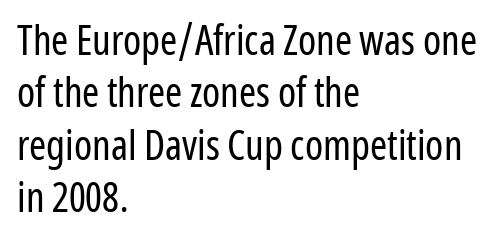
The image shows 41 px regular-weight, condensed sans-serif type, upright; set left-aligned, normal line spacing (1.28x), normal letter spacing, not underlined; low stroke contrast and a medium x-height.
